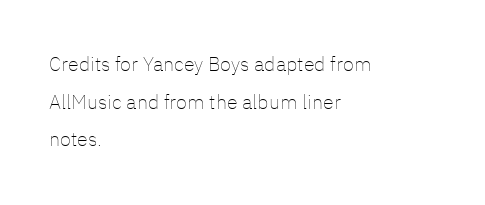
The image shows 20 px text type, upright; set left-aligned, line spacing 1.88x, normal letter spacing, not underlined.
